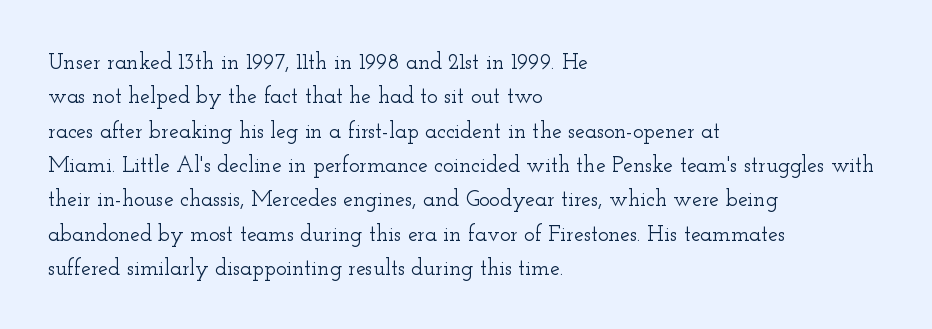
{"italic": "no", "underline": "no", "align": "left", "line_spacing": "normal", "line_spacing_ratio": 1.56, "letter_spacing": "normal", "letter_spacing_em": 0.0, "glyph_px": 22}
